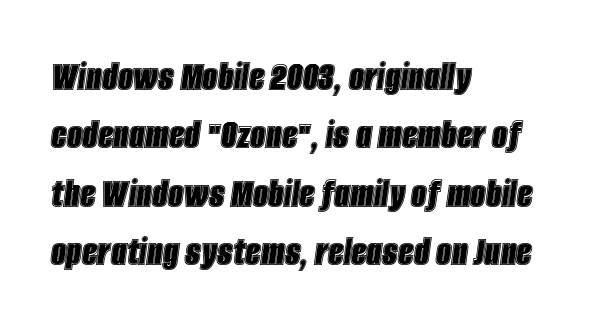
{"italic": "yes", "lean": "right", "slant_degrees": 8, "width": "condensed", "x_height": "large", "monospaced": "no", "underline": "no", "align": "left", "line_spacing": "normal", "line_spacing_ratio": 1.36, "letter_spacing": "normal", "letter_spacing_em": 0.0, "glyph_px": 43}
